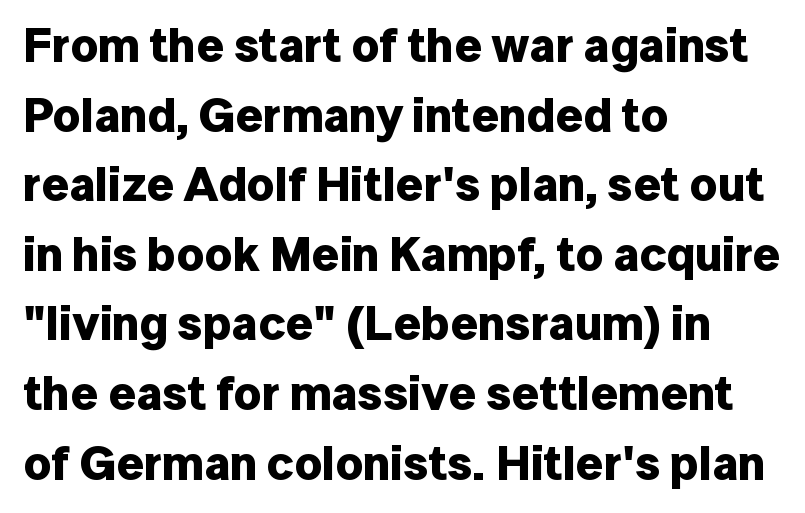
The image shows 48 px bold sans-serif type, upright; set left-aligned, normal line spacing (1.45x), normal letter spacing, not underlined; low stroke contrast and a medium x-height.
